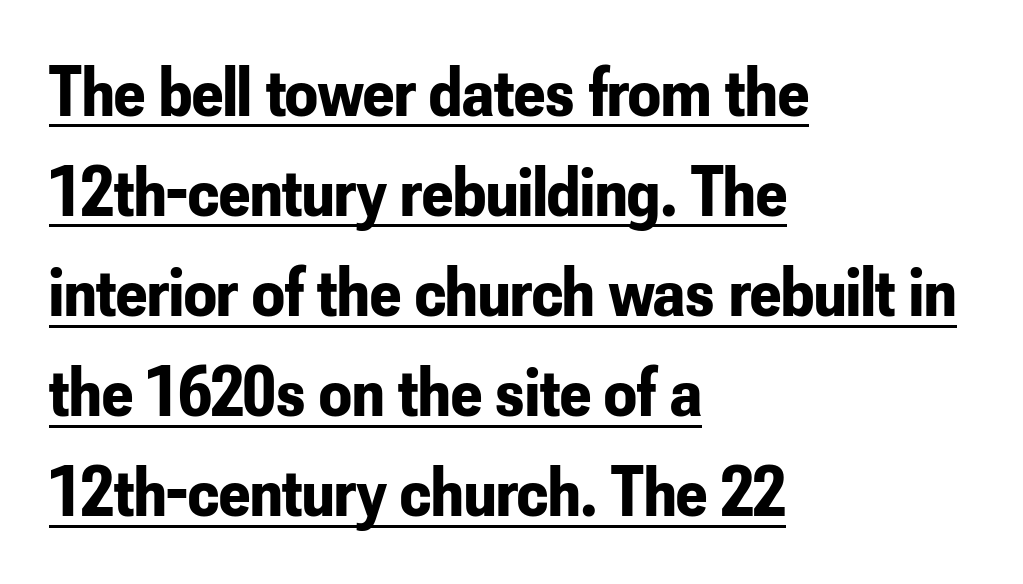
{"serif": "no", "italic": "no", "bold": "yes", "weight": "bold", "width": "condensed", "stroke_contrast": "low", "x_height": "small", "monospaced": "no", "underline": "yes", "align": "left", "line_spacing": "normal", "line_spacing_ratio": 1.39, "letter_spacing": "normal", "letter_spacing_em": 0.0, "glyph_px": 72}
